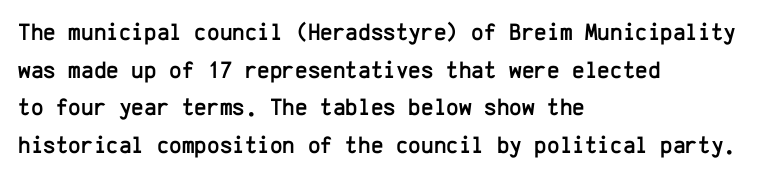
The image shows 24 px text type, upright; set left-aligned, normal line spacing (1.57x), normal letter spacing, not underlined.
